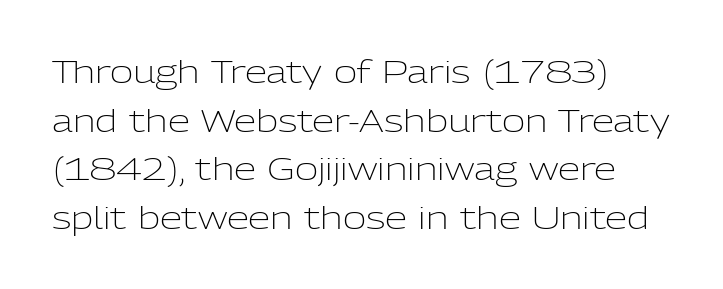
Each new line begins a customary step beneath the previous one. Between one letter and the next there's only the usual sliver of space. The typeface has the unassuming heft of standard copy or less. The strip under each line holds only bare page. You could not count columns in this text — the font is proportionally spaced.
